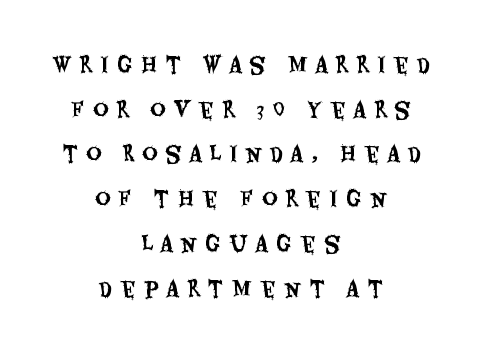
The image shows 21 px text type, upright; set centered, loose line spacing (2.13x), unusually wide letter spacing (+0.39 em), not underlined.
